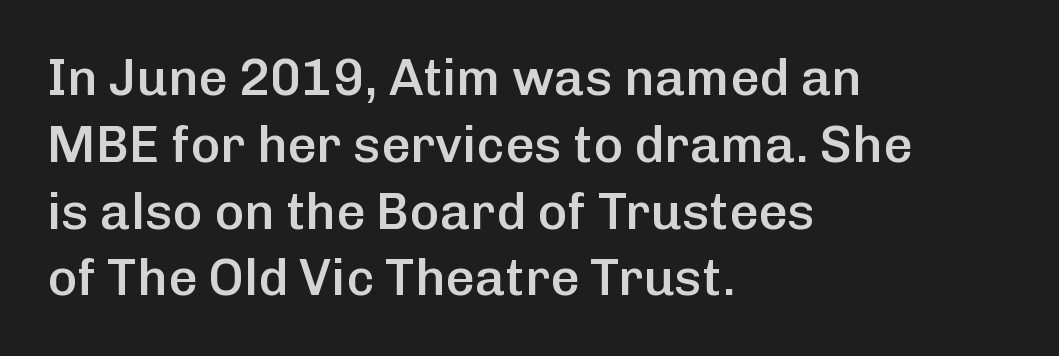
{"serif": "no", "italic": "no", "bold": "semi", "weight": "semibold", "width": "normal", "stroke_contrast": "low", "x_height": "medium", "monospaced": "no", "underline": "no", "align": "left", "line_spacing": "normal", "line_spacing_ratio": 1.31, "letter_spacing": "normal", "letter_spacing_em": 0.0, "glyph_px": 51}
